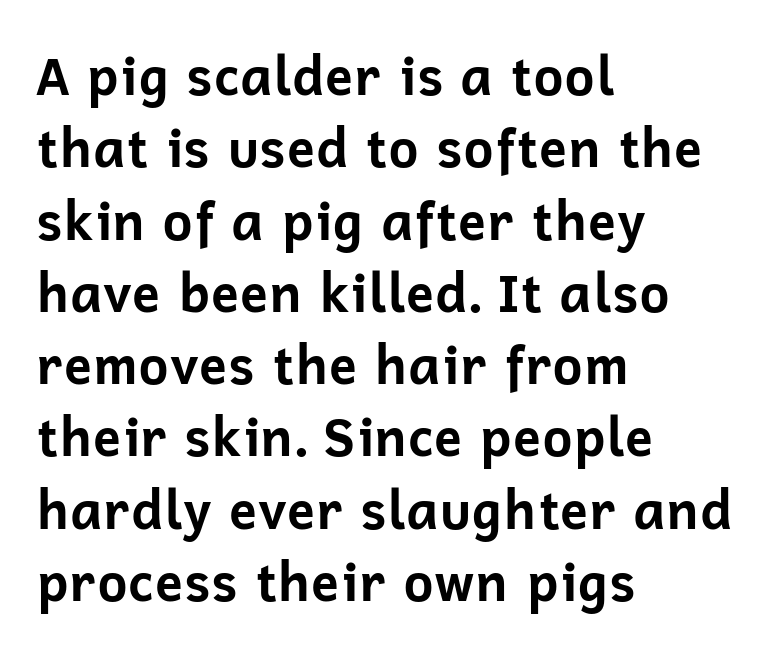
The image shows 52 px bold sans-serif type, upright; set left-aligned, normal line spacing (1.39x), normal letter spacing, not underlined; low stroke contrast and a medium x-height.
